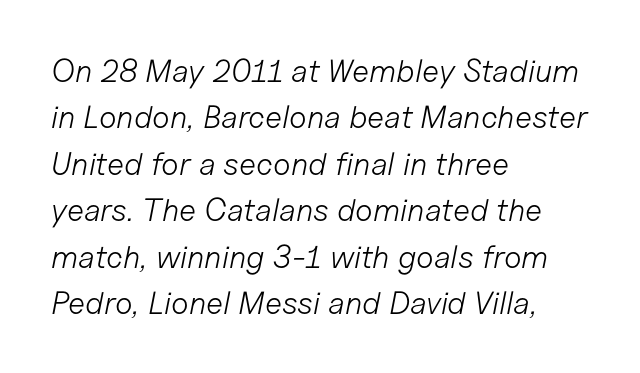
Q: Is the text bold? A: No.
Q: Is the text italic (slanted)? A: Yes, it leans right by about 11 degrees.
Q: Is the text underlined? A: No.
Q: How is the paragraph aligned? A: Left-aligned.
Q: Is the spacing between letters normal or unusually wide? A: Normal.
Q: Is the spacing between lines tight, normal or loose? A: Normal.
Q: Width (condensed, normal, or wide)? A: Normal.
Q: Stroke contrast? A: Low.
Q: x-height? A: Medium.
Q: Monospaced? A: No.
